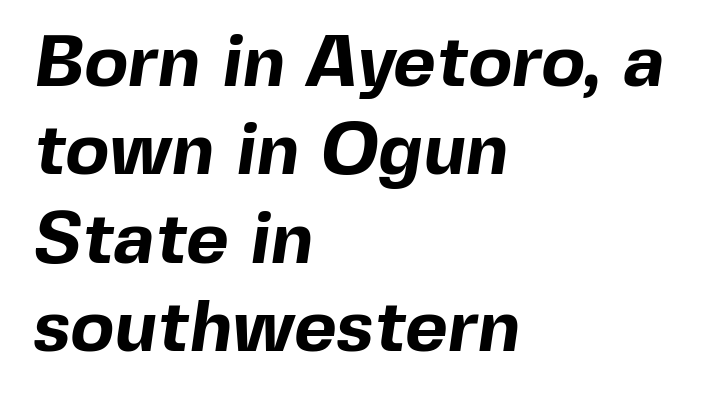
The image shows 73 px bold sans-serif type; set left-aligned, line spacing 1.21x, normal letter spacing, not underlined; a medium x-height.
